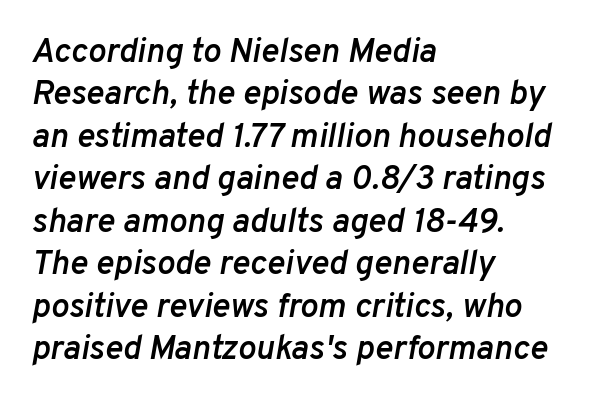
Heft: intermediate — a semibold. Which margin do the lines hug? The left one — the right edge is uneven. When letters slant like this, we call the style italic. Looks like regular typesetting: each glyph gets only the width it needs.
